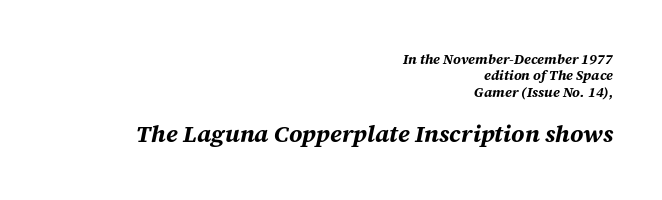
{"italic": "yes", "lean": "right", "slant_degrees": 12, "bold": "yes", "underline": "no", "align": "right", "line_spacing_ratio": 1.17, "letter_spacing": "normal", "letter_spacing_em": 0.0, "larger_block": "second", "size_ratio": 1.71, "glyph_px": 24}
